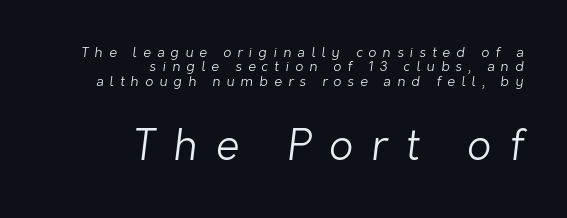
The image shows 42 px light sans-serif type; set right-aligned, tight line spacing (1.03x), unusually wide letter spacing (+0.44 em), not underlined; the second (bottom) block is 3.0x larger; low stroke contrast and a medium x-height.
